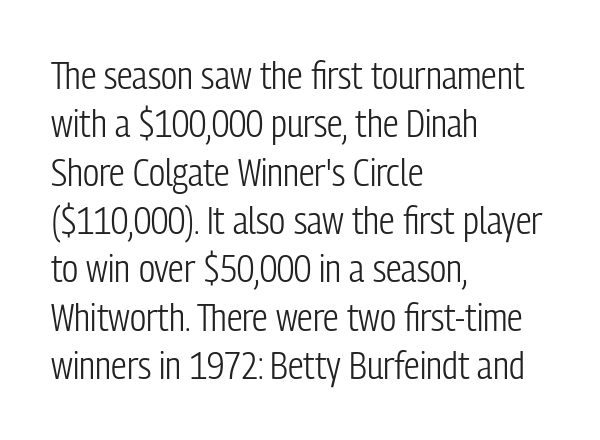
The image shows 39 px light, condensed sans-serif type, upright; set left-aligned, line spacing 1.24x, normal letter spacing, not underlined; low stroke contrast and a medium x-height.
